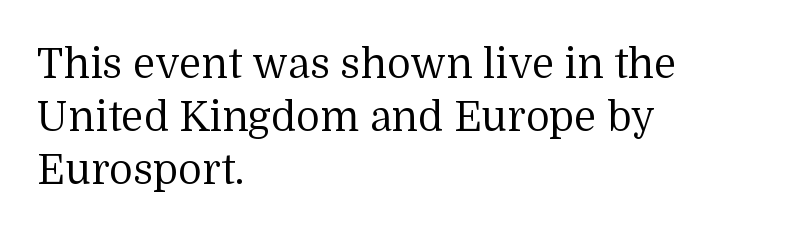
{"serif": "yes", "italic": "no", "bold": "no", "weight": "regular", "width": "normal", "stroke_contrast": "medium", "x_height": "medium", "monospaced": "no", "underline": "no", "align": "left", "line_spacing": "normal", "line_spacing_ratio": 1.29, "letter_spacing": "normal", "letter_spacing_em": 0.0, "glyph_px": 41}
